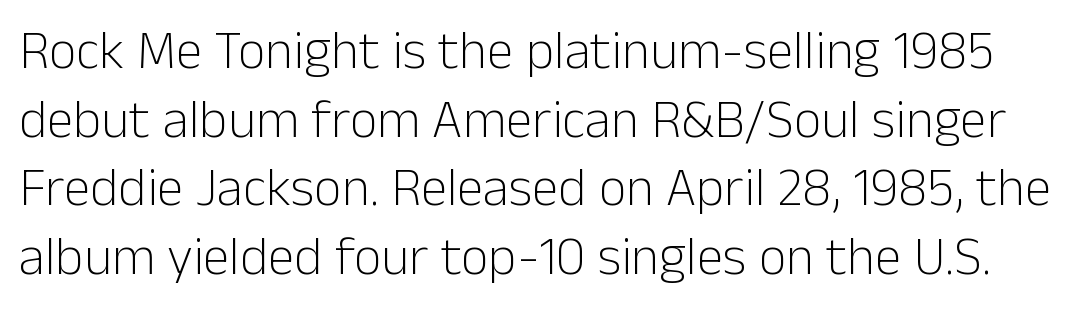
{"serif": "no", "italic": "no", "bold": "no", "weight": "light", "width": "normal", "stroke_contrast": "low", "x_height": "medium", "monospaced": "no", "underline": "no", "line_spacing": "normal", "line_spacing_ratio": 1.27, "letter_spacing": "normal", "letter_spacing_em": 0.0, "glyph_px": 54}
